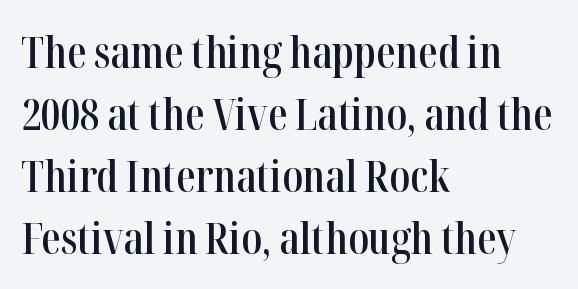
The image shows 43 px semibold, condensed serif type, upright; set left-aligned, normal line spacing (1.44x), normal letter spacing, not underlined; high stroke contrast and a medium x-height.
